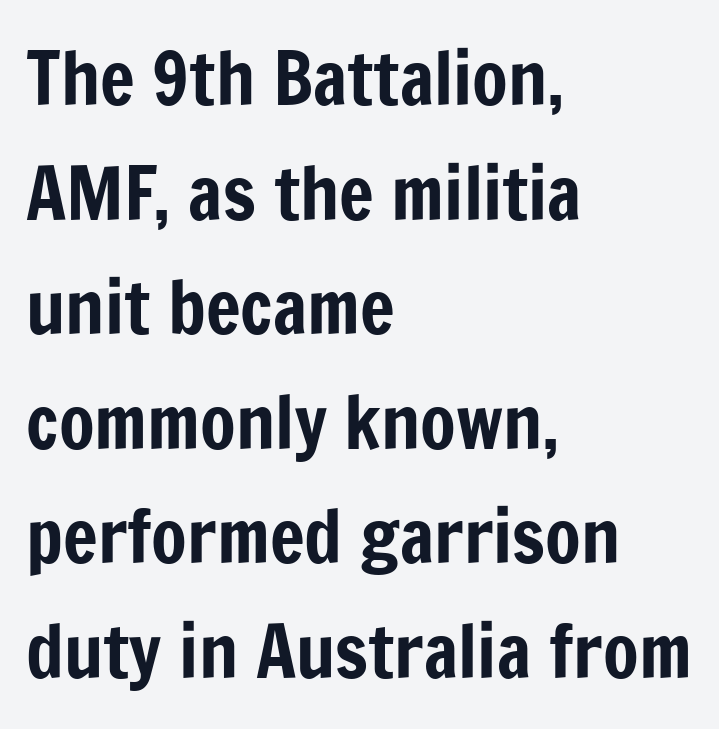
Italic? Not at all — the glyphs are vertical. The designer went with a sans here, leaving each stem footless. Leading: standard. These lines keep a tight, regular rhythm from letter to letter.
